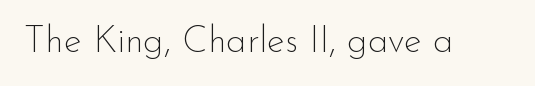
Q: Is the text bold? A: No.
Q: Is the text italic (slanted)? A: No, it is upright.
Q: Is the typeface a serif or a sans-serif typeface? A: Sans-serif.
Q: Is the text underlined? A: No.
Q: Is the spacing between letters normal or unusually wide? A: Normal.
Q: Width (condensed, normal, or wide)? A: Normal.
Q: Stroke contrast? A: Low.
Q: x-height? A: Small.
Q: Monospaced? A: No.
